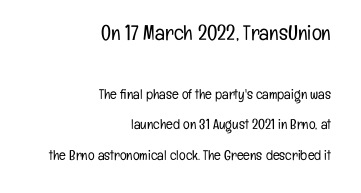
{"italic": "no", "bold": "no", "underline": "no", "align": "right", "line_spacing": "loose", "line_spacing_ratio": 2.16, "letter_spacing": "normal", "letter_spacing_em": 0.0, "larger_block": "first", "size_ratio": 1.5, "glyph_px": 21}
